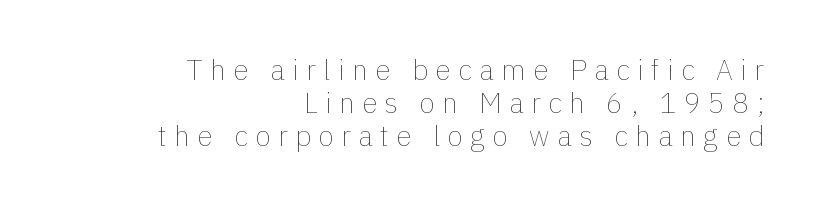
{"italic": "no", "bold": "no", "weight": "thin", "width": "normal", "x_height": "medium", "monospaced": "no", "underline": "no", "align": "right", "line_spacing_ratio": 1.18, "letter_spacing": "wide", "letter_spacing_em": 0.27, "glyph_px": 28}
